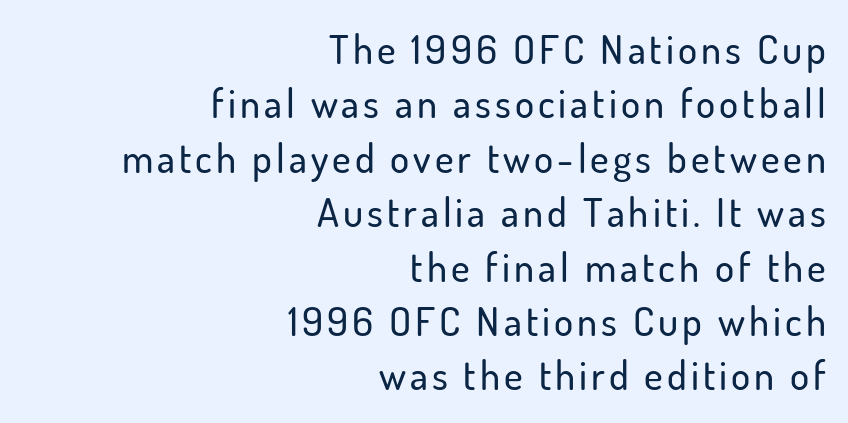
The image shows 40 px sans-serif type, upright; set right-aligned, normal line spacing (1.36x), not underlined; low stroke contrast and a small x-height.
